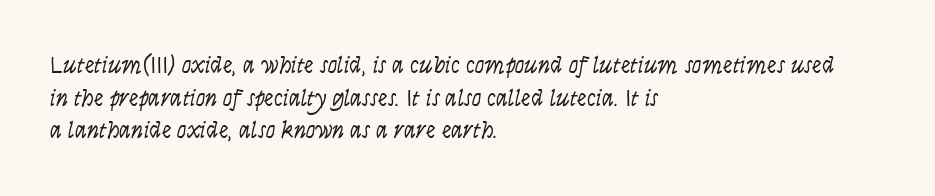
Plain, unruled lines of type. Does extra space separate the letters? No, they use regular spacing. This is not heavy type; no bold has been used. These lines sit exactly where default settings would place them. Reading down the block, your eye returns to a fixed left position each line.
